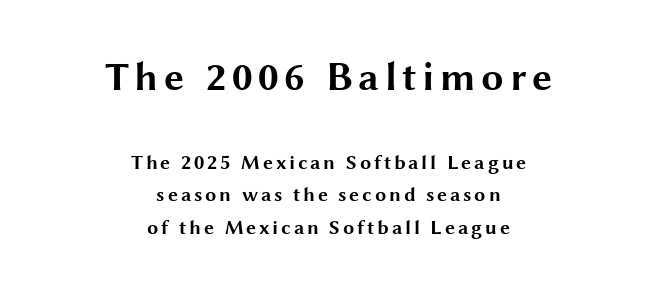
{"serif": "no", "italic": "no", "bold": "yes", "weight": "bold", "width": "wide", "stroke_contrast": "medium", "x_height": "medium", "monospaced": "no", "underline": "no", "align": "center", "line_spacing": "normal", "line_spacing_ratio": 1.62, "larger_block": "first", "size_ratio": 2.0, "glyph_px": 40}
